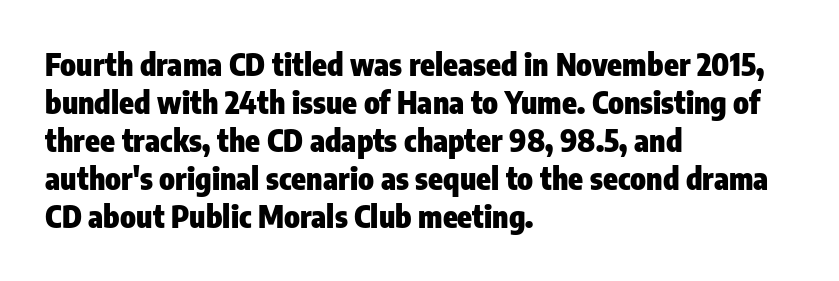
Ascenders rise straight up at ninety degrees. Think of a printed novel: that variable character pitch is what you see here. Examine the stroke ends and you'll find no serifs. Horizontal alignment here is leftward, the default for most running prose. You'd pick this weight for a headline — it's a proper bold.
